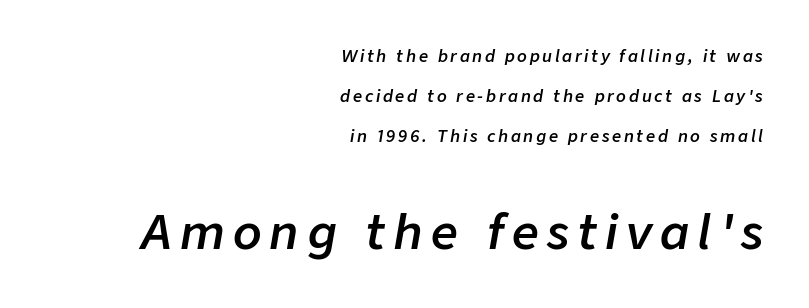
The image shows 47 px semibold type, italic (leaning right); set right-aligned, loose line spacing (2.49x), not underlined; the second (bottom) block is 2.94x larger; low stroke contrast and a medium x-height.
